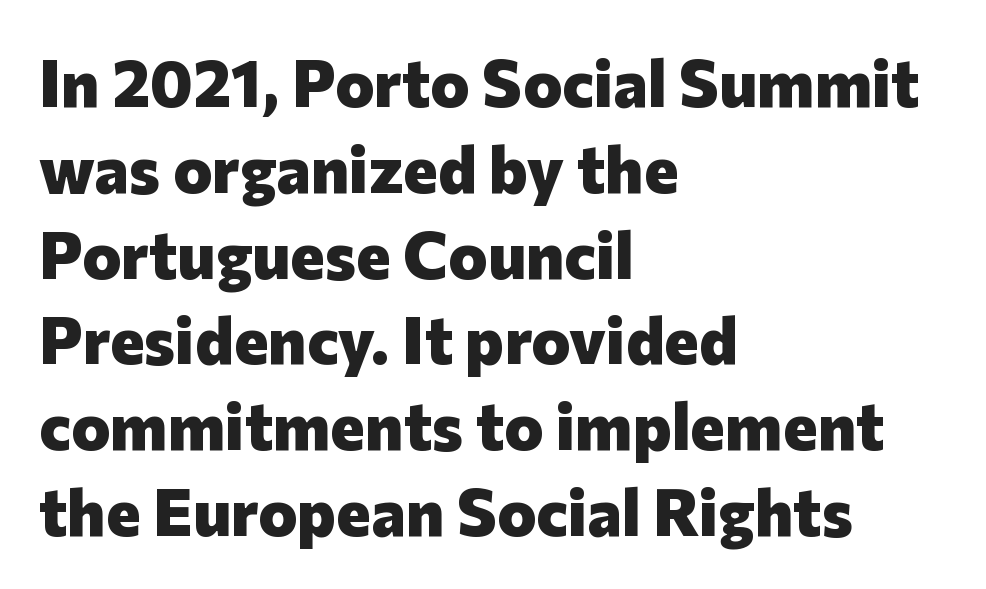
Is this a sans? Yes — the strokes have no serifs. The characters look thick and weighty, a clear bold. Baseline-to-baseline distance is the conventional proportion of letter height. Underlining? Definitely not there. Short and long lines alike share a common starting point at left.
